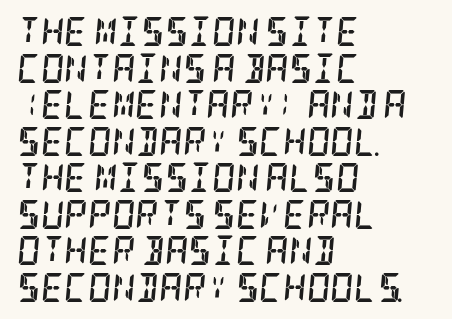
Is the type slanted? Yes — the strokes lean at a clear angle. The text block is weighted toward the left margin, trailing off unevenly rightward. The rendering keeps characters at their native spacing. The rendering uses a bold face; every stroke is thick and dark. The passage shown is typeset with a serif family. One glance says typical: line gaps are just what's usual.
